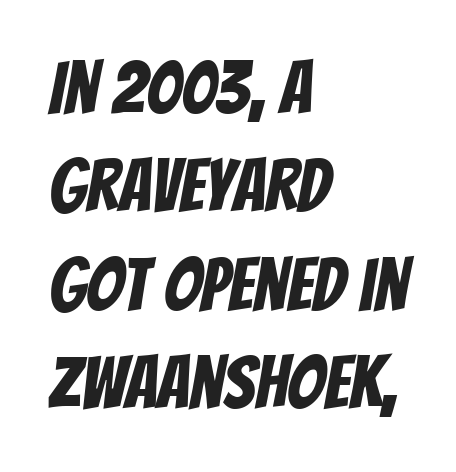
The face used here is proportionally spaced, like ordinary book or web type. Short and long lines alike share a common starting point at left. Regarding serifs, this sample does without them. In terms of letterspacing, this is plain default setting. The string is rendered with underlining switched off. What's the leading like? Ordinary, nothing unusual.
